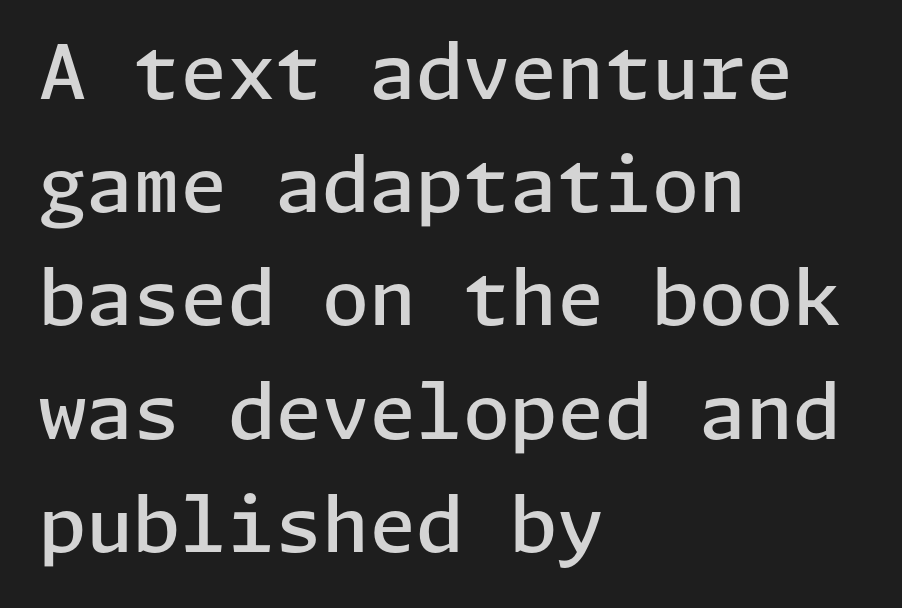
Q: Is the text bold? A: Semi-bold.
Q: Is the text italic (slanted)? A: No, it is upright.
Q: Is the typeface a serif or a sans-serif typeface? A: Sans-serif.
Q: Is the text underlined? A: No.
Q: How is the paragraph aligned? A: Left-aligned.
Q: Is the spacing between letters normal or unusually wide? A: Normal.
Q: Is the spacing between lines tight, normal or loose? A: Normal.
Q: Width (condensed, normal, or wide)? A: Normal.
Q: Stroke contrast? A: Low.
Q: x-height? A: Medium.
